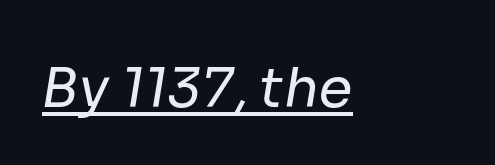
Q: Is the text bold? A: No.
Q: Is the typeface a serif or a sans-serif typeface? A: Sans-serif.
Q: Is the text underlined? A: Yes.
Q: Is the spacing between letters normal or unusually wide? A: Normal.
Q: Width (condensed, normal, or wide)? A: Normal.
Q: Stroke contrast? A: Low.
Q: x-height? A: Medium.
Q: Monospaced? A: No.
